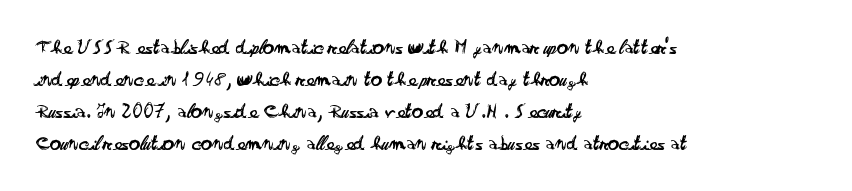
Weight: in the light-to-regular range. These lines keep a tight, regular rhythm from letter to letter. Any mark beneath the type? The region is blank. Left-aligned paragraph, ragged on the right. If you drew a line through each stem, it would be perfectly vertical. Honestly, the row spacing looks completely unremarkable.
